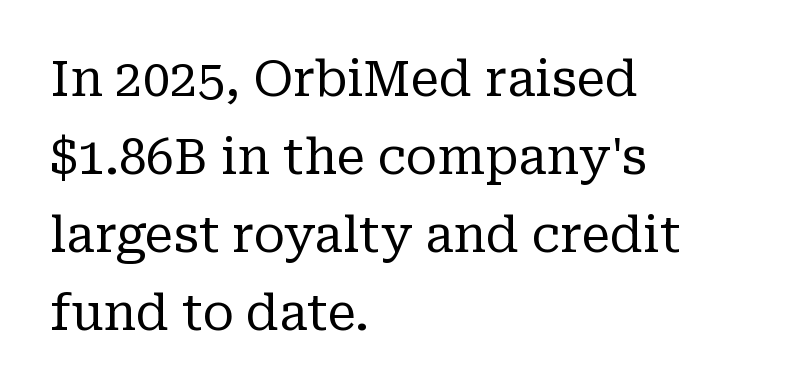
{"serif": "yes", "italic": "no", "bold": "no", "weight": "regular", "width": "normal", "stroke_contrast": "low", "x_height": "medium", "monospaced": "no", "underline": "no", "align": "left", "line_spacing": "normal", "line_spacing_ratio": 1.59, "letter_spacing": "normal", "letter_spacing_em": 0.0, "glyph_px": 49}
